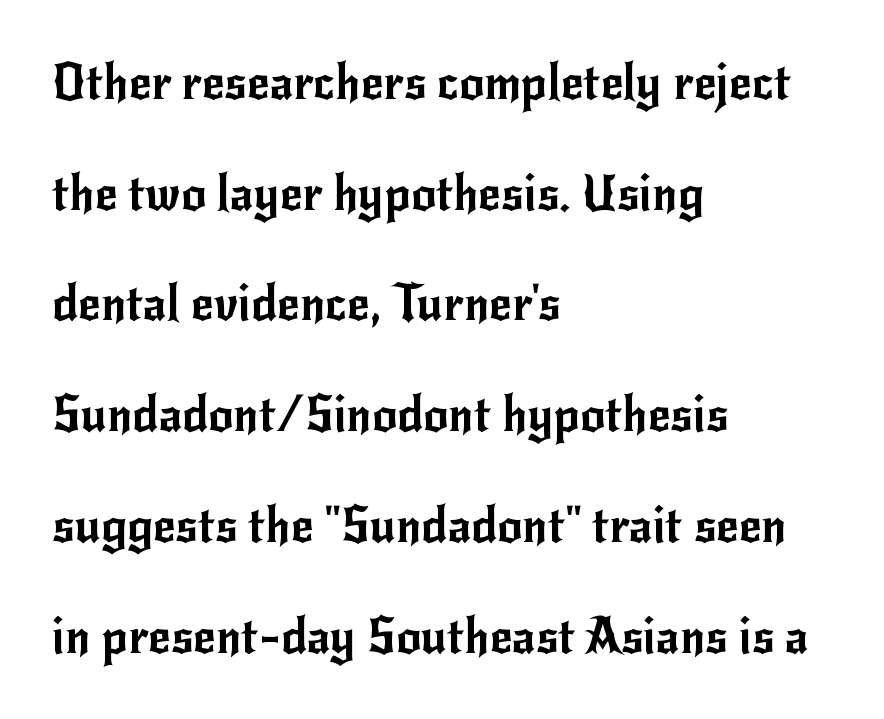
A typesetter would call this proportional, since set widths differ per character. The space between consecutive lines is lavish. Is the letter spacing exaggerated? No — it looks like the ordinary default. The font's upright variant was chosen for this text.
